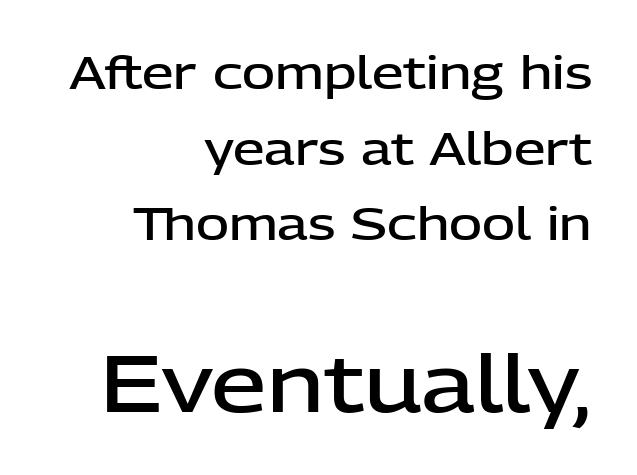
Q: Is the text bold? A: Semi-bold.
Q: Is the text italic (slanted)? A: No, it is upright.
Q: Is the typeface a serif or a sans-serif typeface? A: Sans-serif.
Q: Is the text underlined? A: No.
Q: How is the paragraph aligned? A: Right-aligned.
Q: Is the spacing between letters normal or unusually wide? A: Normal.
Q: Is the spacing between lines tight, normal or loose? A: Normal.
Q: Which block of text is set in a larger size, the first (top) or the second (bottom)? A: The second (bottom) one.
Q: Width (condensed, normal, or wide)? A: Normal.
Q: Stroke contrast? A: Low.
Q: x-height? A: Medium.
Q: Monospaced? A: No.
